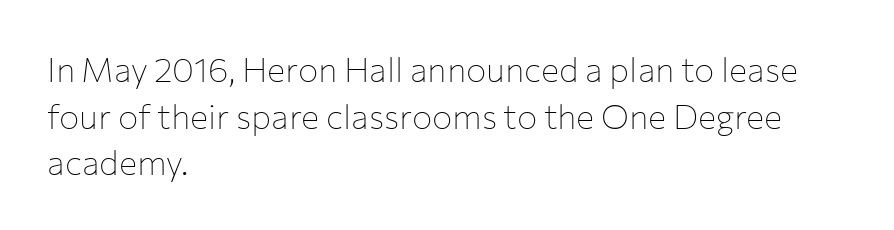
{"serif": "no", "italic": "no", "bold": "no", "weight": "thin", "width": "normal", "stroke_contrast": "low", "x_height": "medium", "monospaced": "no", "underline": "no", "align": "left", "line_spacing": "normal", "line_spacing_ratio": 1.37, "letter_spacing": "normal", "letter_spacing_em": 0.0, "glyph_px": 34}
